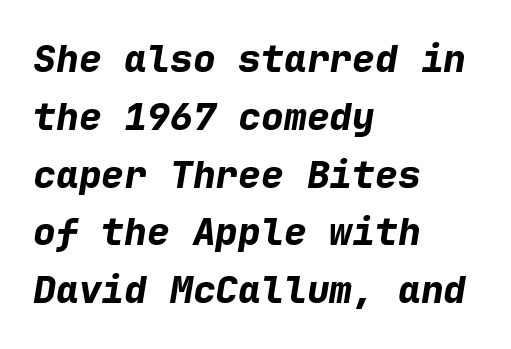
Q: Is the text bold? A: Yes.
Q: Is the text italic (slanted)? A: Yes, it leans right by about 9 degrees.
Q: Is the text underlined? A: No.
Q: How is the paragraph aligned? A: Left-aligned.
Q: Is the spacing between letters normal or unusually wide? A: Normal.
Q: Is the spacing between lines tight, normal or loose? A: Normal.
Q: Width (condensed, normal, or wide)? A: Normal.
Q: Stroke contrast? A: Low.
Q: x-height? A: Medium.
Q: Monospaced? A: Yes.
